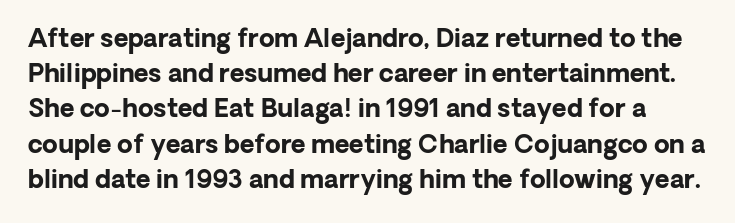
Each glyph is drawn with heavy, bold strokes. It's the straight-up-and-down kind of type. This sample uses plain, unmodified letter spacing. Honestly, there is no underline to notice here at all. Vertical spacing — default.
